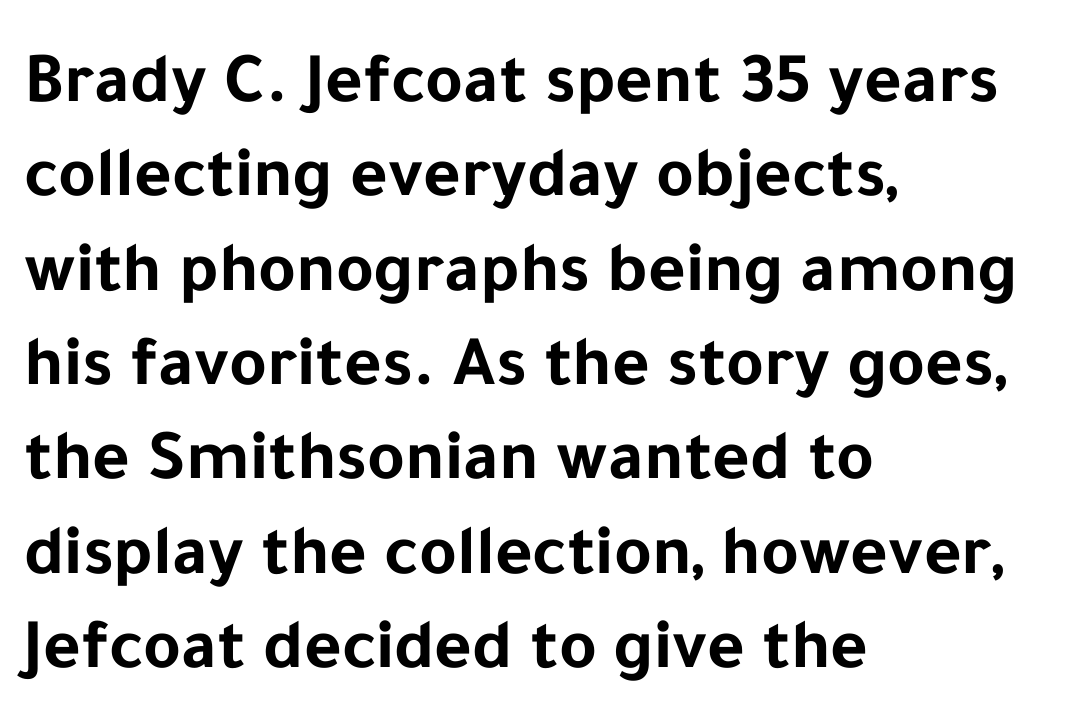
Q: Is the text bold? A: Yes.
Q: Is the text italic (slanted)? A: No, it is upright.
Q: Is the typeface a serif or a sans-serif typeface? A: Sans-serif.
Q: Is the text underlined? A: No.
Q: How is the paragraph aligned? A: Left-aligned.
Q: Is the spacing between letters normal or unusually wide? A: Normal.
Q: Is the spacing between lines tight, normal or loose? A: Normal.
Q: Width (condensed, normal, or wide)? A: Normal.
Q: Stroke contrast? A: Low.
Q: x-height? A: Medium.
Q: Monospaced? A: No.
